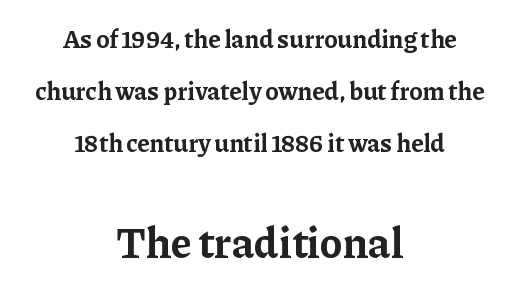
Notice the wide empty band between every row — that's loose leading. The gaps between neighbouring characters are ordinary and unremarkable. Leftover space on each line is divided equally before and after the words. The strip under each line holds only bare page.
